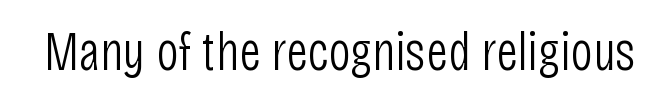
These lines are rendered in a variable-pitch font. Is the stroke heavy? The answer is a plain regular-or-lighter. Only glyphs here, with clear space below each row. Does extra space separate the letters? No, they use regular spacing.
